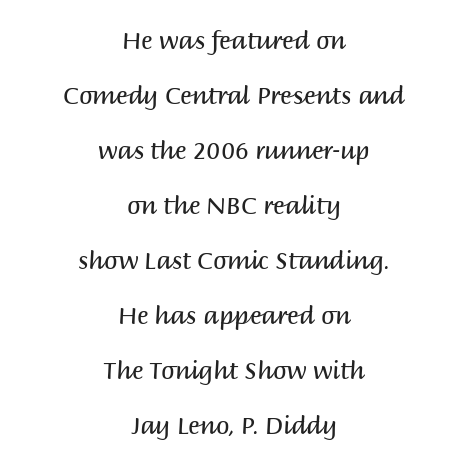
The image shows 24 px text type; set centered, loose line spacing (2.29x), normal letter spacing, not underlined.
